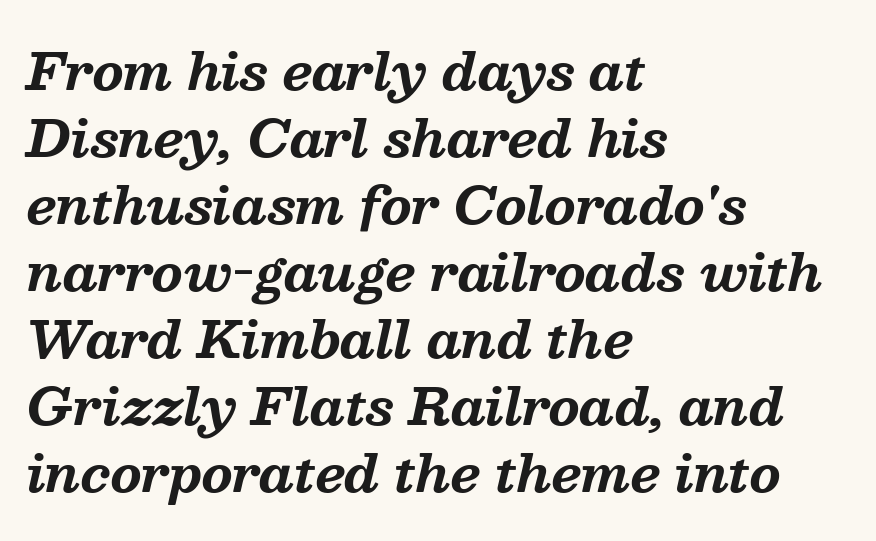
The image shows 50 px bold serif type, italic (leaning right); set left-aligned, normal line spacing (1.34x), normal letter spacing, not underlined; medium stroke contrast and a medium x-height.
